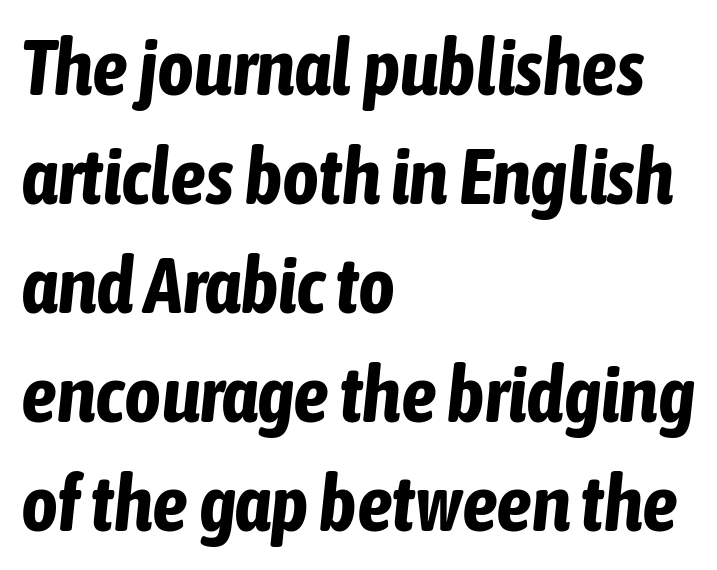
Check the space under the baseline: it is left empty. The compositor pushed each line to the left boundary. Set as a true bold cut, around the 700 mark. Rendered with sloped, italic letterforms. The passage shown has conventional tracking throughout. Interline gaps are of average width in this sample.
